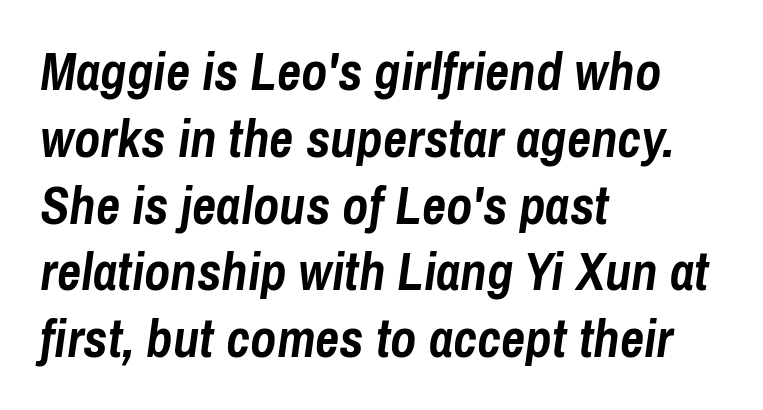
{"italic": "yes", "lean": "right", "slant_degrees": 8, "bold": "yes", "weight": "semibold", "width": "condensed", "stroke_contrast": "low", "x_height": "medium", "monospaced": "no", "underline": "no", "align": "left", "line_spacing": "normal", "line_spacing_ratio": 1.26, "letter_spacing": "normal", "letter_spacing_em": 0.0, "glyph_px": 53}
